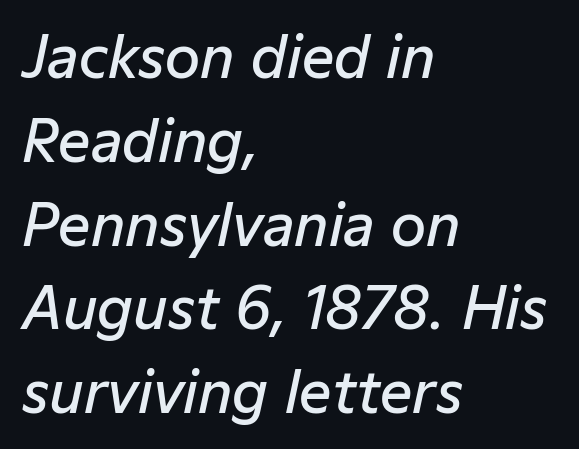
Q: Is the text bold? A: Semi-bold.
Q: Is the text italic (slanted)? A: Yes, it leans right by about 12 degrees.
Q: Is the text underlined? A: No.
Q: How is the paragraph aligned? A: Left-aligned.
Q: Is the spacing between letters normal or unusually wide? A: Normal.
Q: Is the spacing between lines tight, normal or loose? A: Normal.
Q: Width (condensed, normal, or wide)? A: Normal.
Q: Stroke contrast? A: Low.
Q: x-height? A: Medium.
Q: Monospaced? A: No.
